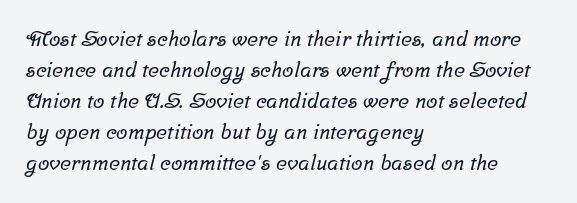
Q: Is the text underlined? A: No.
Q: How is the paragraph aligned? A: Left-aligned.
Q: Is the spacing between letters normal or unusually wide? A: Normal.
Q: Is the spacing between lines tight, normal or loose? A: Normal.
